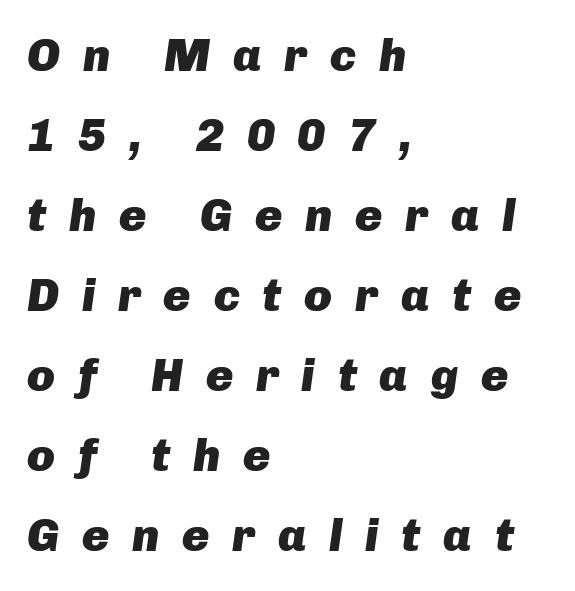
The image shows 46 px heavy type, italic (leaning right); set left-aligned, line spacing 1.74x, unusually wide letter spacing (+0.49 em), not underlined; low stroke contrast and a medium x-height.
